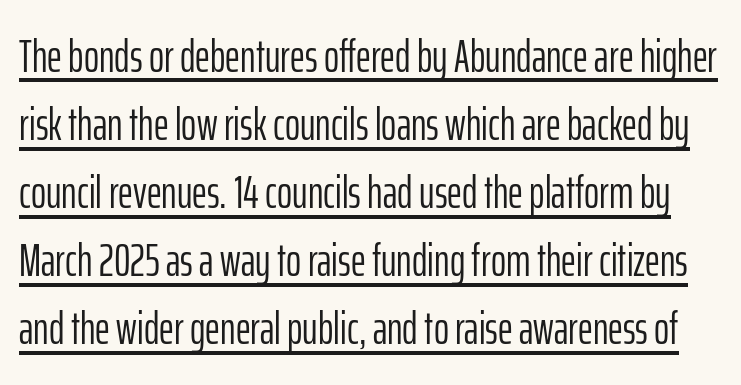
Q: Is the text bold? A: No.
Q: Is the text italic (slanted)? A: No, it is upright.
Q: Is the typeface a serif or a sans-serif typeface? A: Sans-serif.
Q: Is the text underlined? A: Yes.
Q: Is the spacing between letters normal or unusually wide? A: Normal.
Q: Is the spacing between lines tight, normal or loose? A: Normal.
Q: Width (condensed, normal, or wide)? A: Condensed.
Q: Stroke contrast? A: Low.
Q: x-height? A: Medium.
Q: Monospaced? A: No.
